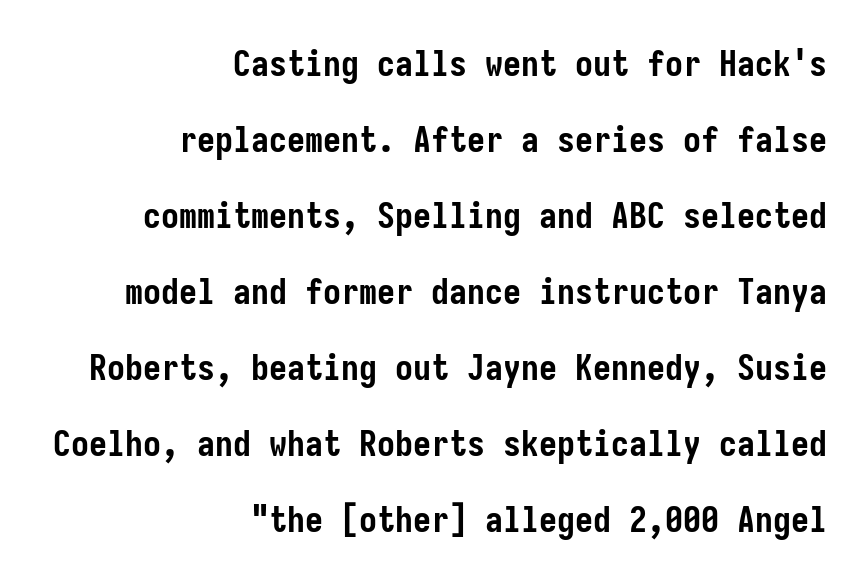
The image shows 36 px semibold, condensed sans-serif type, upright; set right-aligned, loose line spacing (2.11x), normal letter spacing, not underlined; low stroke contrast and a medium x-height.
